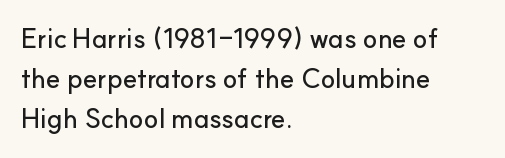
The image shows 27 px text type, upright; set left-aligned, normal line spacing (1.49x), normal letter spacing, not underlined.
